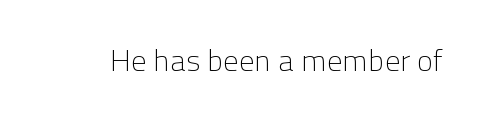
You can tell it's not italic because the verticals are truly vertical. Descender tails drop into unmarked territory. This is sans-serif lettering, the kind often seen on screens and signage. The passage shown is typed in a proportional face where columns would drift. Bold? No — there's no thickening of the strokes.
